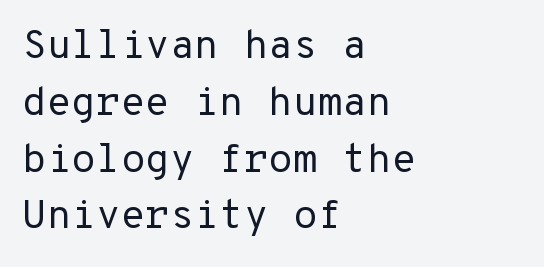
Q: Is the text bold? A: No.
Q: Is the text italic (slanted)? A: No, it is upright.
Q: Is the typeface a serif or a sans-serif typeface? A: Sans-serif.
Q: Is the text underlined? A: No.
Q: How is the paragraph aligned? A: Left-aligned.
Q: Is the spacing between letters normal or unusually wide? A: Normal.
Q: Is the spacing between lines tight, normal or loose? A: Normal.
Q: Width (condensed, normal, or wide)? A: Normal.
Q: Stroke contrast? A: Low.
Q: x-height? A: Medium.
Q: Monospaced? A: Yes.
